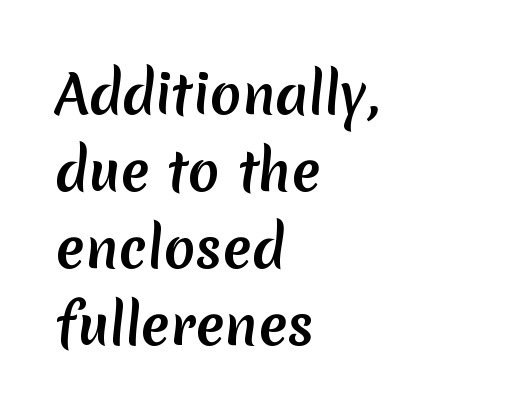
The image shows 53 px sans-serif type; set left-aligned, normal line spacing (1.45x), normal letter spacing, not underlined; medium stroke contrast and a medium x-height.
